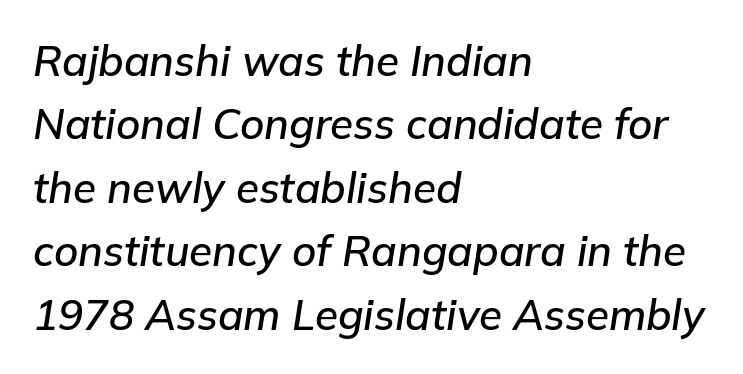
{"italic": "yes", "lean": "right", "slant_degrees": 9, "width": "normal", "stroke_contrast": "low", "x_height": "medium", "monospaced": "no", "underline": "no", "align": "left", "line_spacing": "normal", "line_spacing_ratio": 1.51, "letter_spacing": "normal", "letter_spacing_em": 0.0, "glyph_px": 42}
